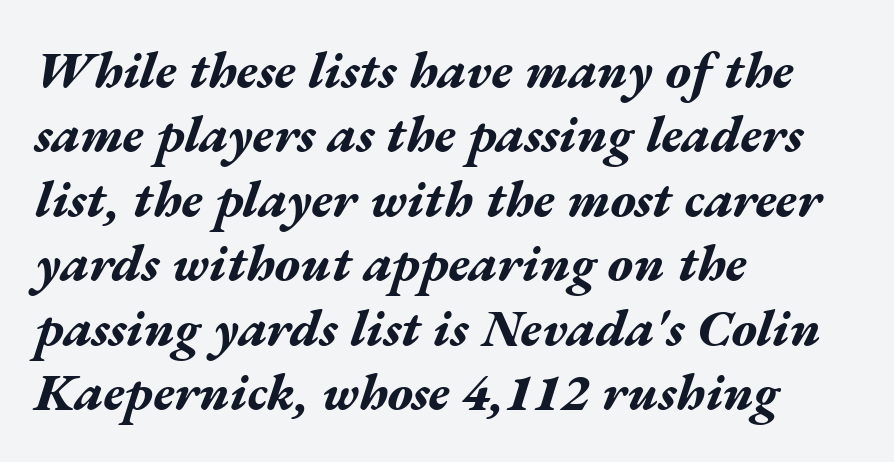
Bare-footed words on every line. Default kerning and tracking; the words read as compact shapes. Spacing verdict: proportional, widths tailored to each character. In terms of weight, the rendering is a true, heavy bold. Italic? Definitely — the glyphs are oblique.
